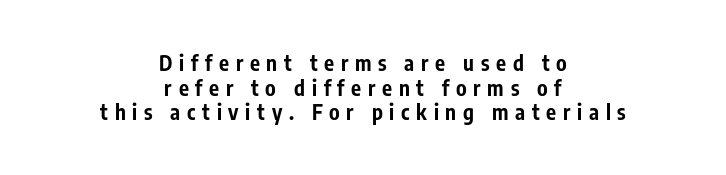
The image shows 21 px bold type, upright; set centered, line spacing 1.17x, unusually wide letter spacing (+0.32 em), not underlined.
